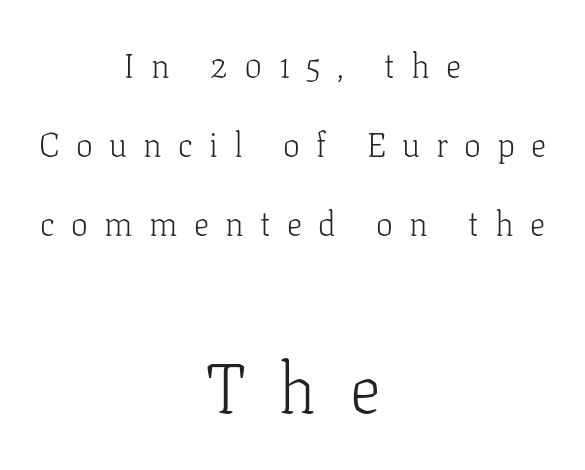
The passage shown is not bold in any degree. The characters display serif detailing at their extremities. Substantial extra tracking has been applied to these lines. Horizontally, the lines are justified to the midpoint only. You could fit nearly another row in the gap between these rows.
